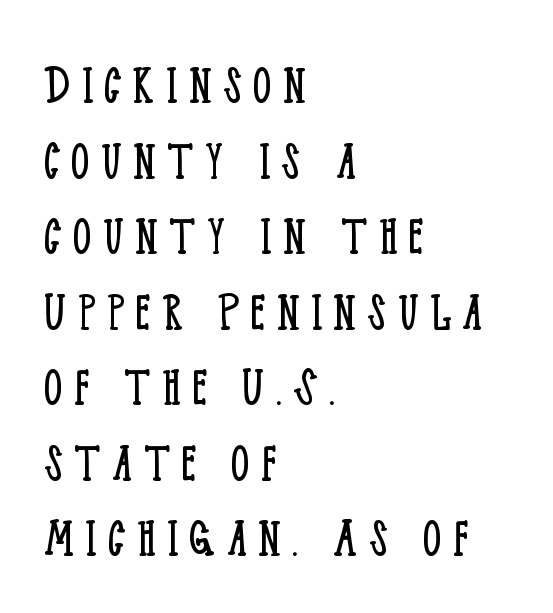
The image shows 59 px light, condensed serif type, upright; set left-aligned, normal line spacing (1.28x), not underlined; low stroke contrast and a large x-height.
